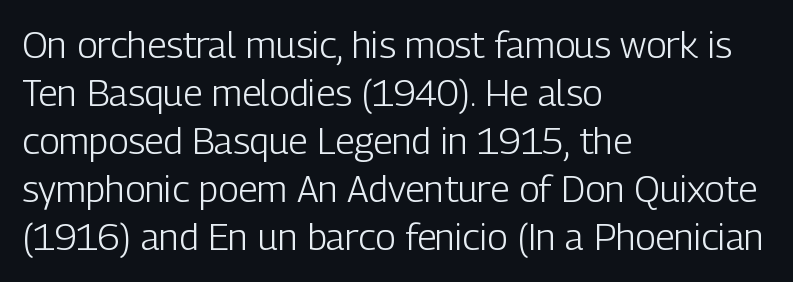
Honestly, the letter spacing is just normal — you wouldn't notice it. Quick note: not italic, upright. The vertical gap from one line to the next is medium. Each letter keeps its own natural width here, so spacing adapts to shape. The baseline area is clear. These lines stack with their left ends in a neat column.
